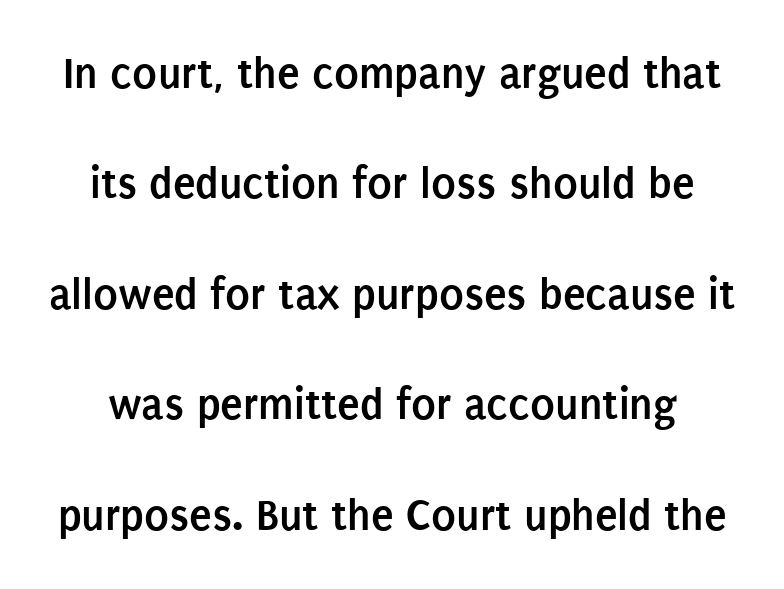
The image shows 46 px semibold, condensed sans-serif type, upright; set loose line spacing (2.4x), normal letter spacing, not underlined; low stroke contrast and a large x-height.
